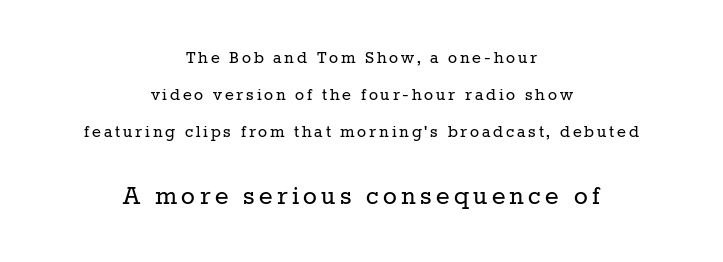
The image shows 29 px regular-weight serif type, upright; set centered, loose line spacing (1.95x), not underlined; the second (bottom) block is 1.53x larger; low stroke contrast and a medium x-height.
